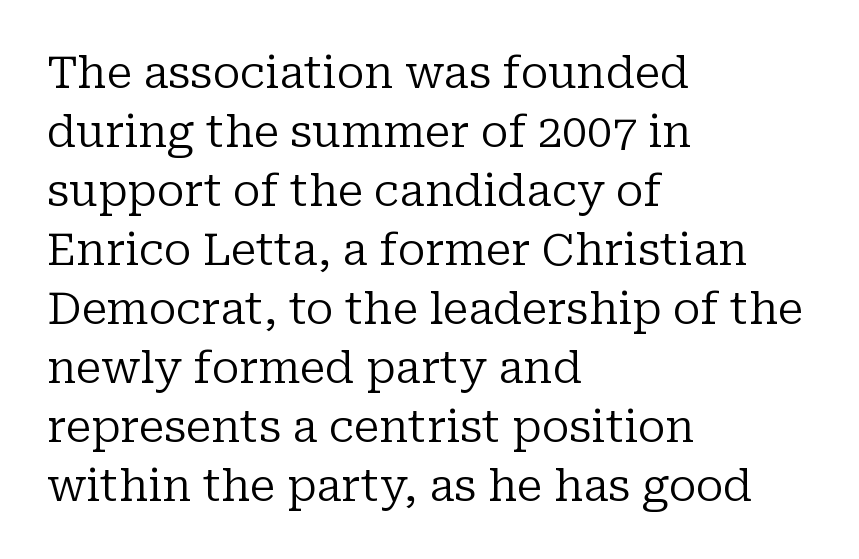
Nobody touched the tracking dial on this one. This sample keeps an unexceptional amount of space between lines. Visually the block forms a straight wall on the left and a jagged coastline on the right. Quick note: not italic, upright. The foot of each line stays bare and open. Looks like regular typesetting: each glyph gets only the width it needs.
